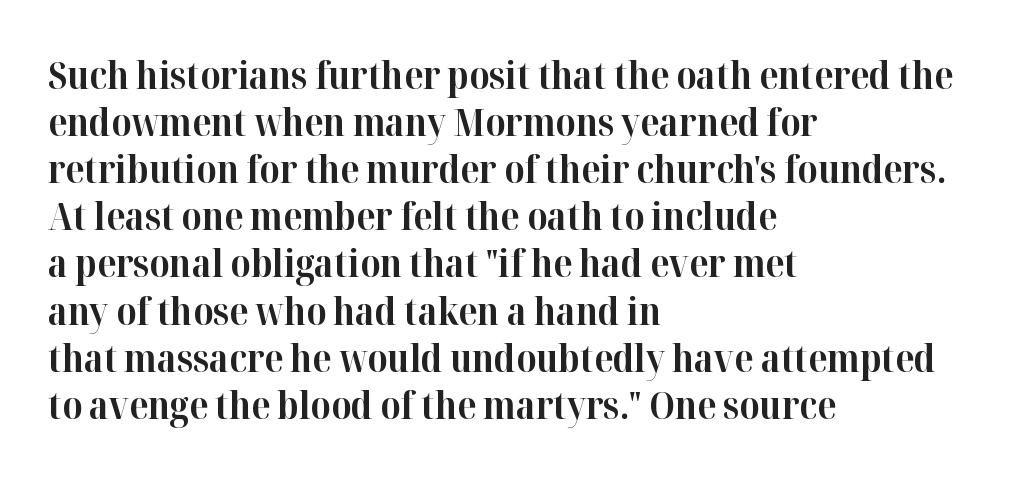
Plain, unruled lines of type. Spacing verdict: proportional, widths tailored to each character. If you drew a ruler down the left edge, every line would touch it. The font is running at its bold setting. Characters remain perfectly vertical along every line. Nothing unusual about the tracking: characters are spaced as the font intends.
